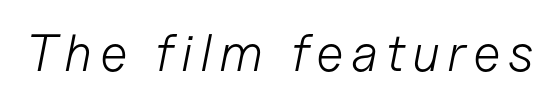
The image shows 52 px light type, italic (leaning right); set not underlined; low stroke contrast and a medium x-height.
